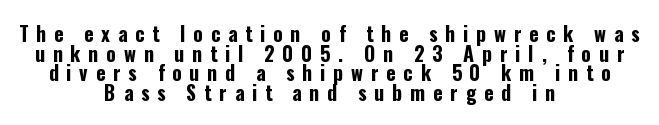
The rendering uses a bold face; every stroke is thick and dark. The string is rendered with underlining switched off. Glyph-to-glyph distance is far greater than everyday printed text. Compared with typical paragraphs, the rows here are closer together.
